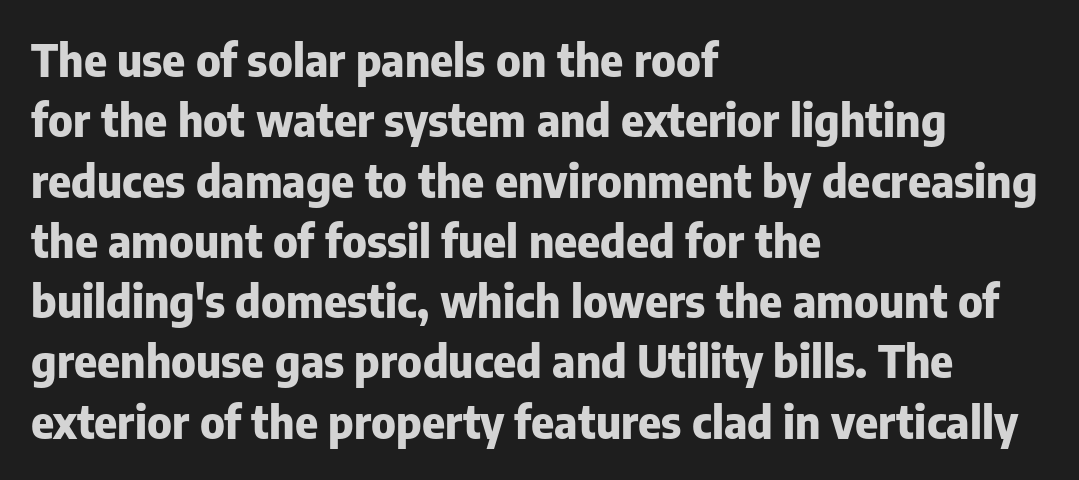
{"serif": "no", "italic": "no", "bold": "yes", "weight": "heavy", "width": "normal", "stroke_contrast": "low", "x_height": "medium", "monospaced": "no", "underline": "no", "align": "left", "line_spacing": "normal", "line_spacing_ratio": 1.37, "letter_spacing": "normal", "letter_spacing_em": 0.0, "glyph_px": 44}
